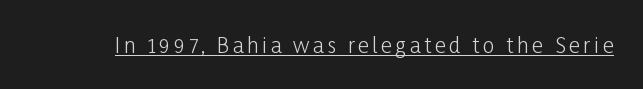
Q: Is the text bold? A: No.
Q: Is the text italic (slanted)? A: No, it is upright.
Q: Is the text underlined? A: Yes.
